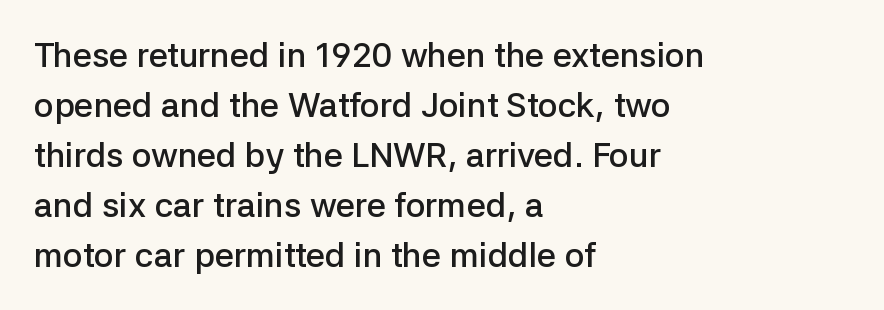
The image shows 34 px semibold sans-serif type, upright; set left-aligned, normal line spacing (1.47x), normal letter spacing, not underlined; low stroke contrast and a medium x-height.
